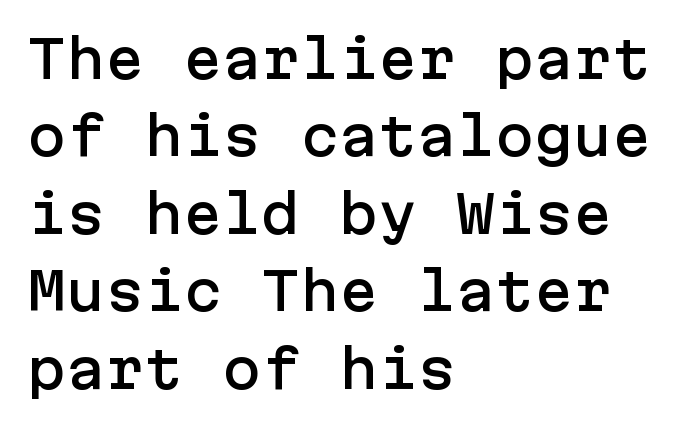
Classification — sans serif. Letter spacing: default. Evenly set lines give the paragraph a standard silhouette. Does the copy run flush right? No — it runs flush left.
